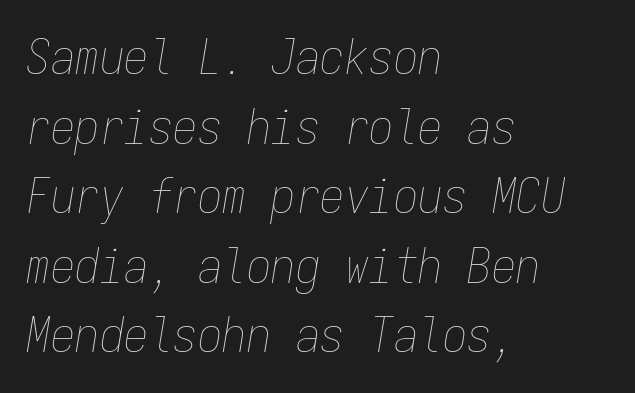
{"italic": "yes", "lean": "right", "slant_degrees": 9, "bold": "no", "weight": "thin", "width": "condensed", "stroke_contrast": "low", "x_height": "medium", "monospaced": "yes", "underline": "no", "align": "left", "line_spacing": "normal", "line_spacing_ratio": 1.42, "letter_spacing": "normal", "letter_spacing_em": 0.0, "glyph_px": 49}
